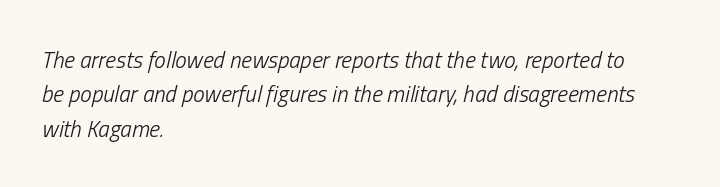
Tall strokes in this sample are angled rather than plumb. No extra tracking has been applied to these lines. The space between consecutive lines is moderate. Plain, unruled lines of type. Horizontally, the lines are justified to the leading edge only.
